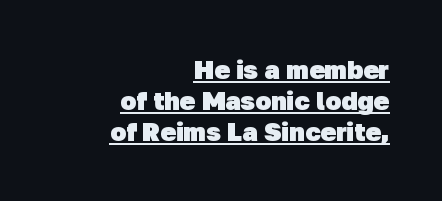
{"bold": "yes", "underline": "yes", "align": "right", "line_spacing_ratio": 1.2, "letter_spacing": "normal", "letter_spacing_em": 0.0, "glyph_px": 26}
